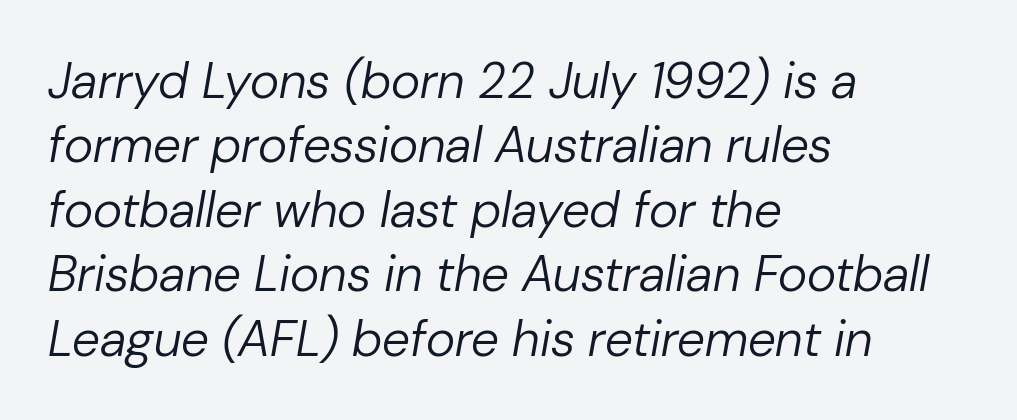
The axis of the letterforms is tilted away from vertical. Weight: not bold — regular or lighter. The rendering uses natural spacing where letterforms have individual widths. Horizontally, the lines are justified to the leading edge only.
